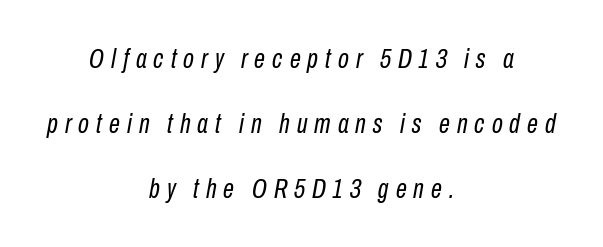
{"italic": "yes", "lean": "right", "slant_degrees": 10, "bold": "no", "weight": "regular", "width": "condensed", "stroke_contrast": "low", "x_height": "medium", "monospaced": "no", "underline": "no", "align": "center", "line_spacing": "loose", "line_spacing_ratio": 2.32, "letter_spacing": "wide", "letter_spacing_em": 0.25, "glyph_px": 28}
